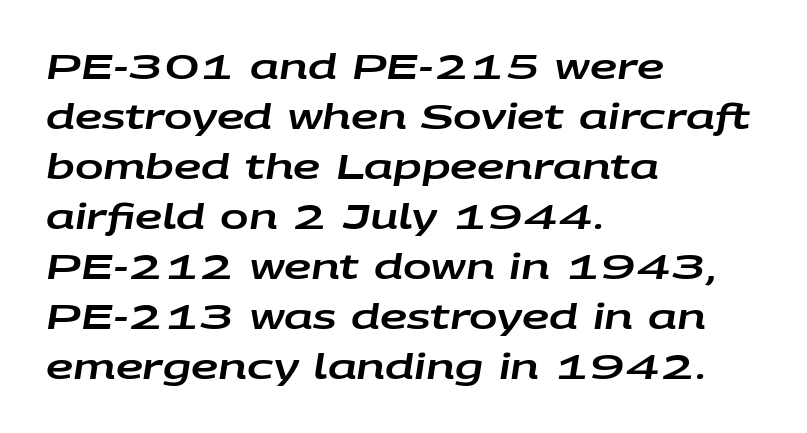
{"italic": "yes", "lean": "right", "slant_degrees": 9, "width": "wide", "stroke_contrast": "low", "x_height": "large", "monospaced": "no", "underline": "no", "align": "left", "line_spacing": "normal", "line_spacing_ratio": 1.47, "letter_spacing": "normal", "letter_spacing_em": 0.0, "glyph_px": 34}
